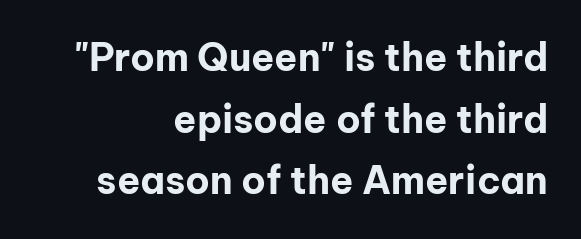
Q: Is the text bold? A: Yes.
Q: Is the text italic (slanted)? A: No, it is upright.
Q: Is the typeface a serif or a sans-serif typeface? A: Sans-serif.
Q: Is the text underlined? A: No.
Q: How is the paragraph aligned? A: Right-aligned.
Q: Is the spacing between letters normal or unusually wide? A: Normal.
Q: Is the spacing between lines tight, normal or loose? A: Normal.
Q: Width (condensed, normal, or wide)? A: Normal.
Q: Stroke contrast? A: Low.
Q: x-height? A: Medium.
Q: Monospaced? A: No.
